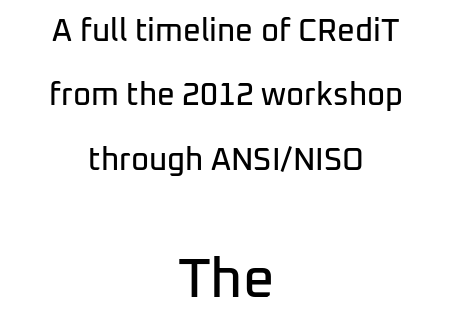
Q: Is the text italic (slanted)? A: No, it is upright.
Q: Is the typeface a serif or a sans-serif typeface? A: Sans-serif.
Q: Is the text underlined? A: No.
Q: How is the paragraph aligned? A: Centered.
Q: Is the spacing between letters normal or unusually wide? A: Normal.
Q: Is the spacing between lines tight, normal or loose? A: Loose.
Q: Which block of text is set in a larger size, the first (top) or the second (bottom)? A: The second (bottom) one.
Q: Width (condensed, normal, or wide)? A: Normal.
Q: Stroke contrast? A: Low.
Q: x-height? A: Medium.
Q: Monospaced? A: No.
